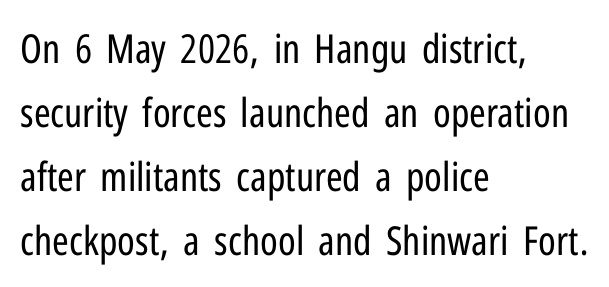
The image shows 40 px regular-weight, condensed sans-serif type, upright; set left-aligned, normal line spacing (1.6x), normal letter spacing, not underlined; low stroke contrast and a medium x-height.
